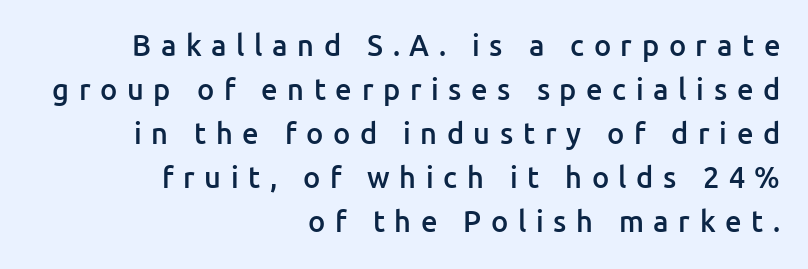
The image shows 29 px semibold sans-serif type, upright; set right-aligned, normal line spacing (1.52x), unusually wide letter spacing (+0.33 em), not underlined; low stroke contrast and a medium x-height.
